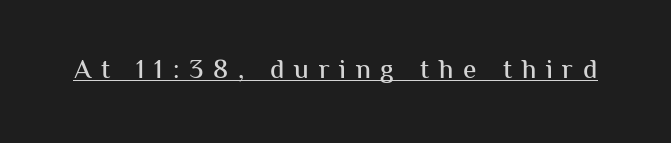
These characters rest on top of a visible drawn line. Posture: vertical. Someone cranked the tracking dial way up on this one.
